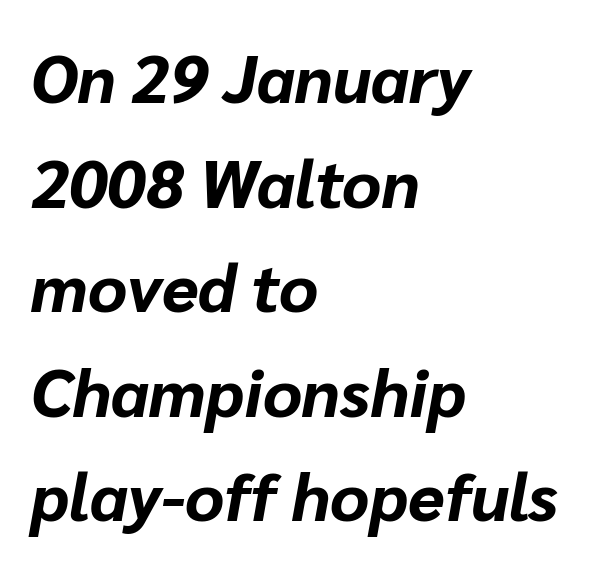
Q: Is the text bold? A: Yes.
Q: Is the text italic (slanted)? A: Yes, it leans right by about 10 degrees.
Q: Is the text underlined? A: No.
Q: How is the paragraph aligned? A: Left-aligned.
Q: Is the spacing between letters normal or unusually wide? A: Normal.
Q: Is the spacing between lines tight, normal or loose? A: Normal.
Q: Width (condensed, normal, or wide)? A: Normal.
Q: Stroke contrast? A: Low.
Q: x-height? A: Medium.
Q: Monospaced? A: No.
